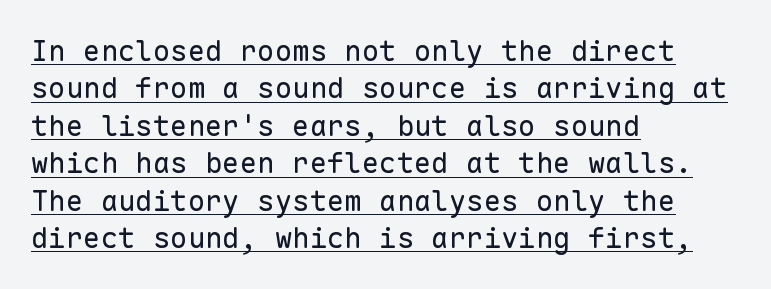
{"serif": "no", "italic": "no", "bold": "no", "weight": "regular", "width": "normal", "stroke_contrast": "low", "x_height": "medium", "monospaced": "yes", "underline": "yes", "align": "left", "line_spacing": "normal", "line_spacing_ratio": 1.29, "letter_spacing": "normal", "letter_spacing_em": 0.0, "glyph_px": 29}
